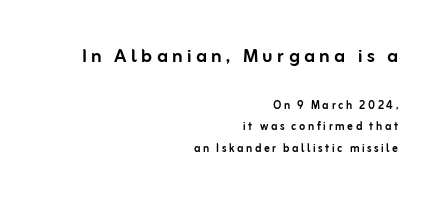
The image shows 24 px text type, upright; set right-aligned, normal line spacing (1.53x), not underlined; the first (top) block is 1.71x larger.
